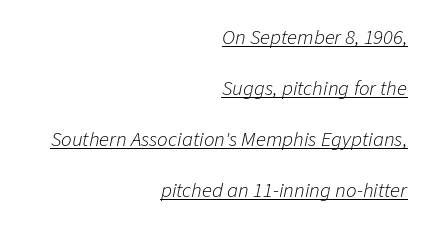
The image shows 21 px text type, italic (leaning right); set right-aligned, loose line spacing (2.43x), normal letter spacing, underlined.
